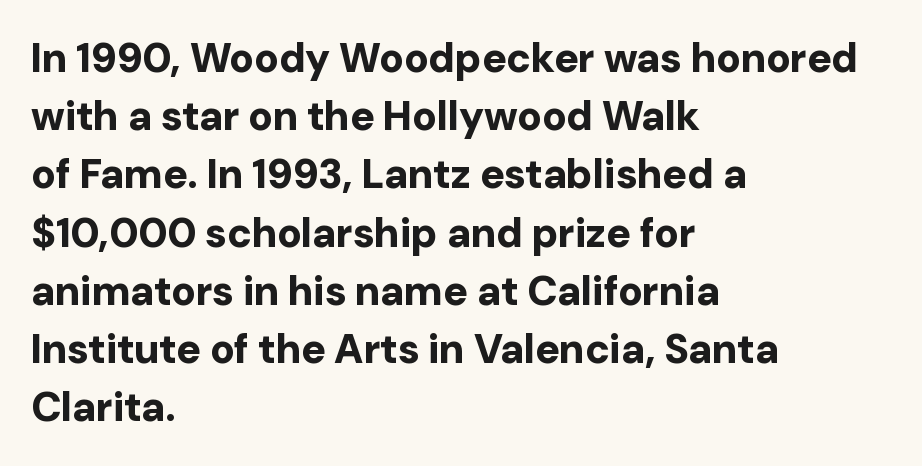
{"serif": "no", "italic": "no", "bold": "yes", "weight": "bold", "width": "normal", "stroke_contrast": "low", "x_height": "medium", "monospaced": "no", "underline": "no", "align": "left", "line_spacing": "normal", "line_spacing_ratio": 1.42, "letter_spacing": "normal", "letter_spacing_em": 0.0, "glyph_px": 41}
